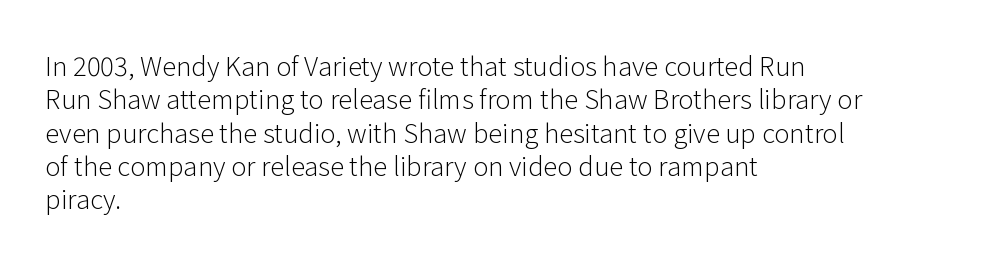
The image shows 26 px text type, upright; set left-aligned, normal line spacing (1.28x), normal letter spacing, not underlined.
